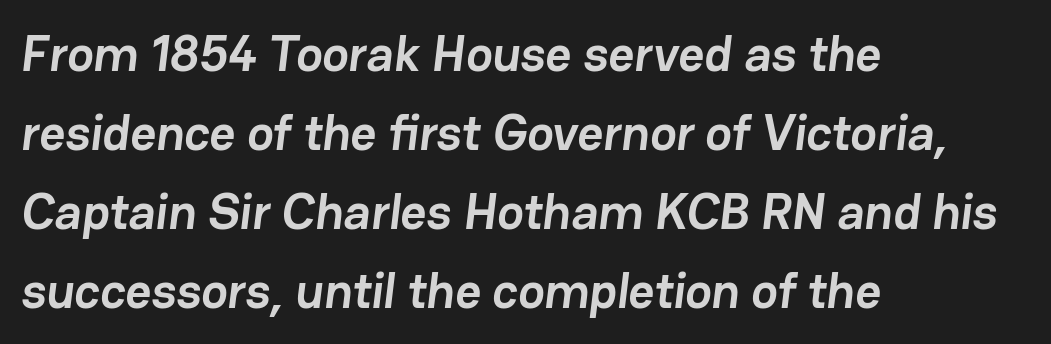
Default kerning and tracking; the words read as compact shapes. Beneath every word, the page is bare. The characters look thick and weighty, a clear bold. Regarding leading, the lines here are spaced in the standard way. If you drew a ruler down the left edge, every line would touch it. These lines are rendered in a variable-pitch font.
